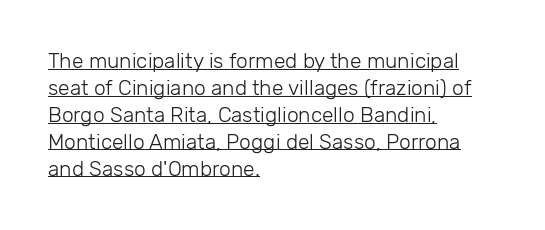
The image shows 21 px text type, upright; set left-aligned, normal line spacing (1.28x), normal letter spacing, underlined.
